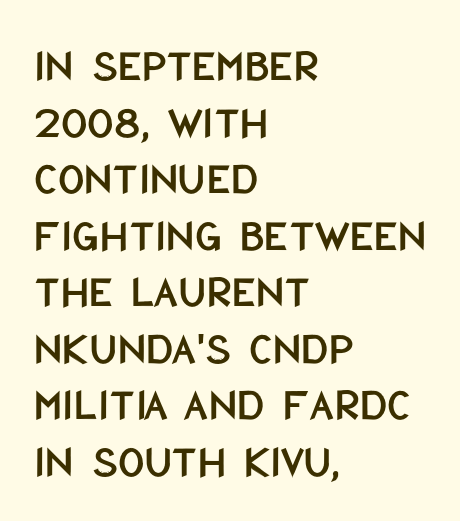
{"serif": "no", "italic": "no", "width": "condensed", "stroke_contrast": "low", "x_height": "large", "monospaced": "no", "underline": "no", "align": "left", "line_spacing_ratio": 1.23, "letter_spacing": "normal", "letter_spacing_em": 0.0, "glyph_px": 46}
